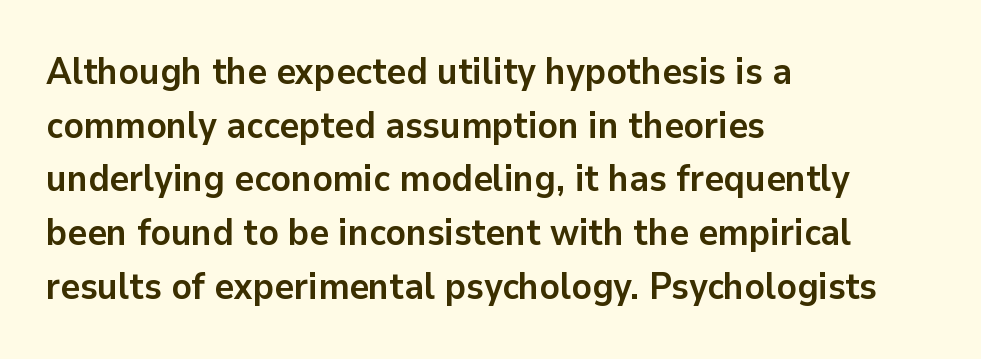
One glance says typical: line gaps are just what's usual. The rag falls on the right side of this text block. Is this a fixed-width face? No — the glyphs have proportional, varying widths. Standard letterfit; no display-style spreading of the glyphs. A typesetter would label this face a sans. Rendered with straight, roman letterforms.
